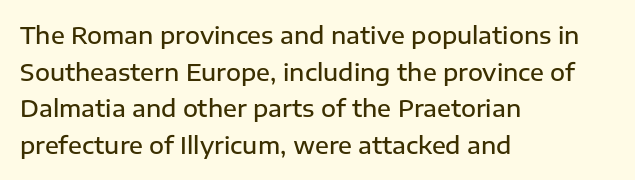
The image shows 23 px text type, upright; set left-aligned, normal line spacing (1.59x), normal letter spacing, not underlined.
